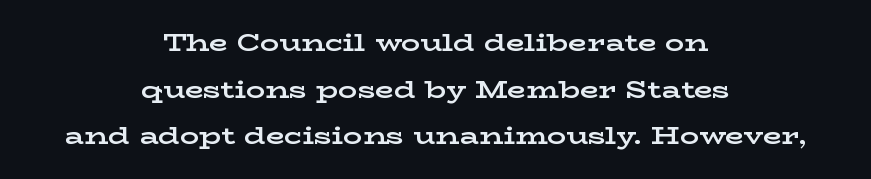
Q: Is the text bold? A: Yes.
Q: Is the text italic (slanted)? A: No, it is upright.
Q: Is the text underlined? A: No.
Q: How is the paragraph aligned? A: Centered.
Q: Is the spacing between letters normal or unusually wide? A: Normal.
Q: Is the spacing between lines tight, normal or loose? A: Loose.
